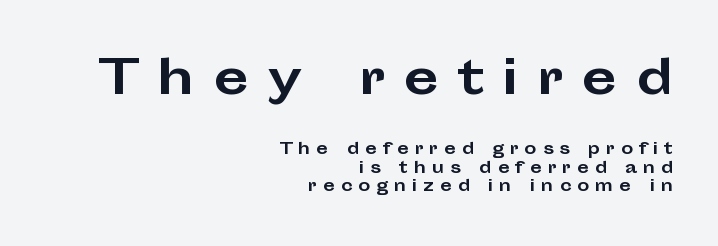
Compare the two chunks: the upper has the greater cap height. What kind of face is this? One without serifs — a sans. Descender tails drop into unmarked territory. Line ends are locked; line starts wander.
